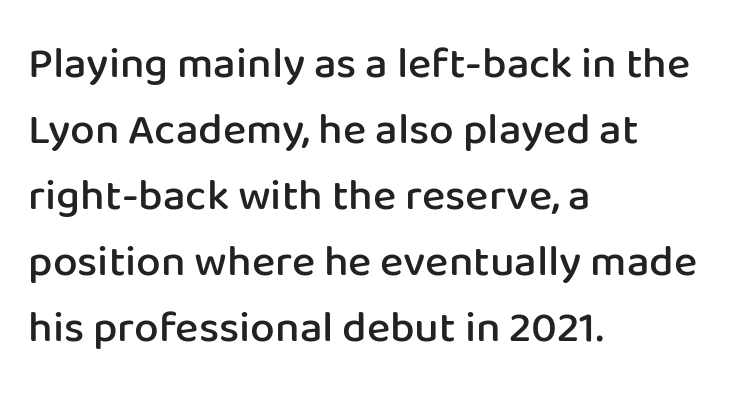
The image shows 44 px semibold sans-serif type, upright; set left-aligned, normal line spacing (1.5x), normal letter spacing, not underlined; low stroke contrast and a medium x-height.
